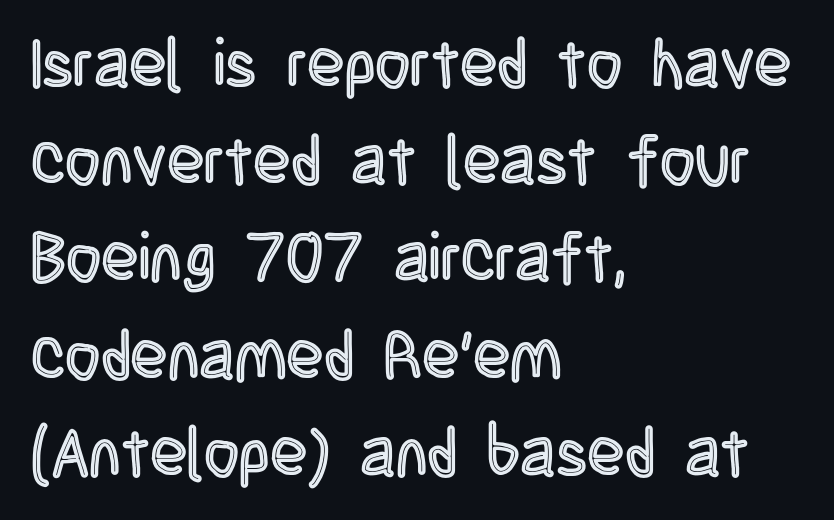
No word sits above an underline. Compared with typical body copy, the letter spacing here is the same. Looks like regular typesetting: each glyph gets only the width it needs. The lines sit at an ordinary, default distance from one another. Every stem runs plumb, perpendicular to the baseline.
